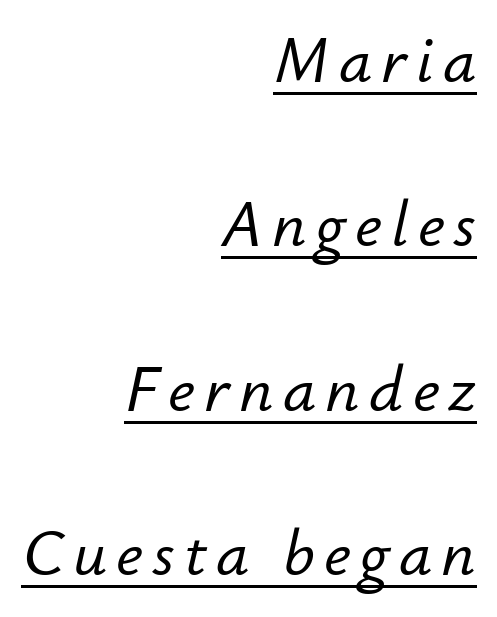
The image shows 66 px text type, italic (leaning right); set right-aligned, loose line spacing (2.49x), underlined; low stroke contrast and a small x-height.
